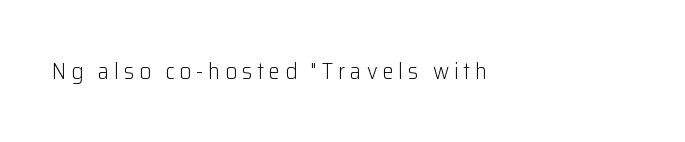
Q: Is the text bold? A: No.
Q: Is the text italic (slanted)? A: No, it is upright.
Q: Is the text underlined? A: No.
Q: How is the paragraph aligned? A: Left-aligned.
Q: Is the spacing between letters normal or unusually wide? A: Unusually wide.
